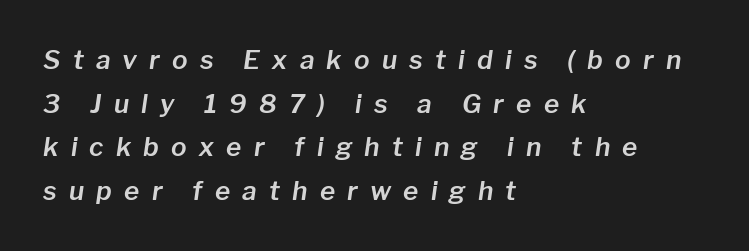
Letters rest on an invisible, unmarked baseline. Teacher's note: observe the even left margin — that is flush-left alignment. The specimen reads as italic at a glance. The passage shown has open, widely tracked lettering throughout. Each new line begins a customary step beneath the previous one.
